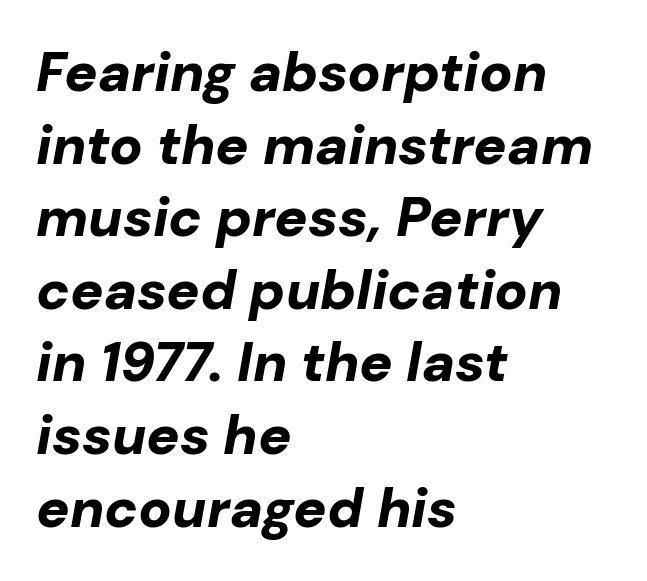
{"italic": "yes", "lean": "right", "slant_degrees": 10, "bold": "yes", "weight": "bold", "width": "normal", "stroke_contrast": "low", "x_height": "medium", "monospaced": "no", "underline": "no", "align": "left", "line_spacing": "normal", "line_spacing_ratio": 1.32, "letter_spacing": "normal", "letter_spacing_em": 0.0, "glyph_px": 55}
